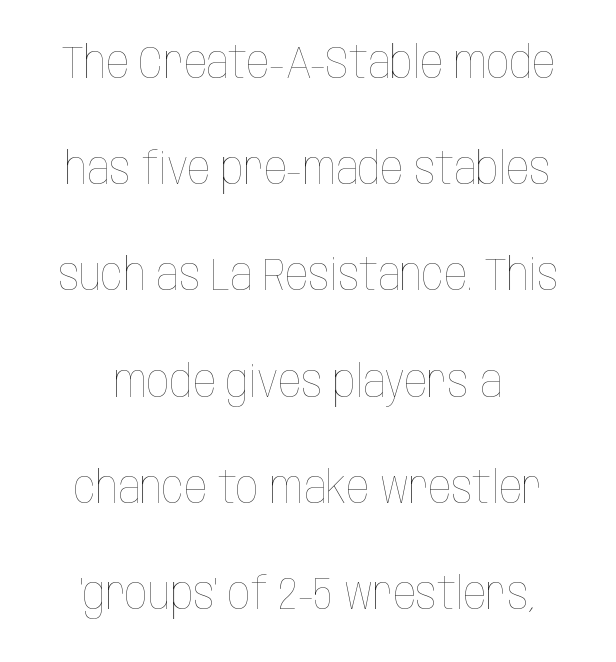
Q: Is the text bold? A: No.
Q: Is the text italic (slanted)? A: No, it is upright.
Q: Is the text underlined? A: No.
Q: Is the spacing between letters normal or unusually wide? A: Normal.
Q: Is the spacing between lines tight, normal or loose? A: Loose.
Q: Width (condensed, normal, or wide)? A: Condensed.
Q: Stroke contrast? A: Low.
Q: x-height? A: Large.
Q: Monospaced? A: No.
